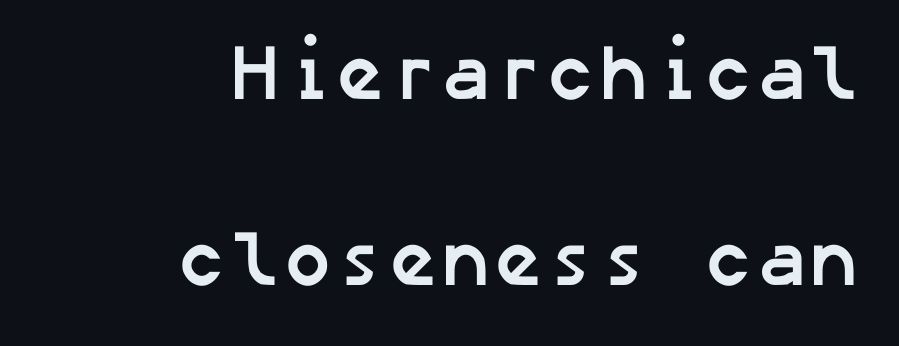
{"serif": "no", "bold": "yes", "weight": "semibold", "width": "normal", "stroke_contrast": "low", "x_height": "medium", "underline": "no", "align": "right", "line_spacing": "loose", "line_spacing_ratio": 2.36, "letter_spacing": "normal", "letter_spacing_em": 0.0, "glyph_px": 79}
